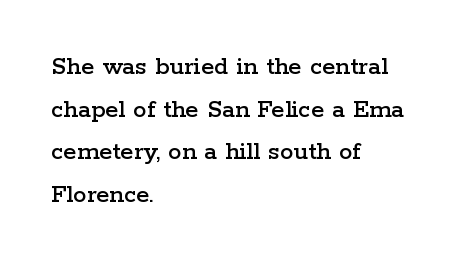
Q: Is the text italic (slanted)? A: No, it is upright.
Q: Is the text underlined? A: No.
Q: How is the paragraph aligned? A: Left-aligned.
Q: Is the spacing between letters normal or unusually wide? A: Normal.
Q: Is the spacing between lines tight, normal or loose? A: Normal.
